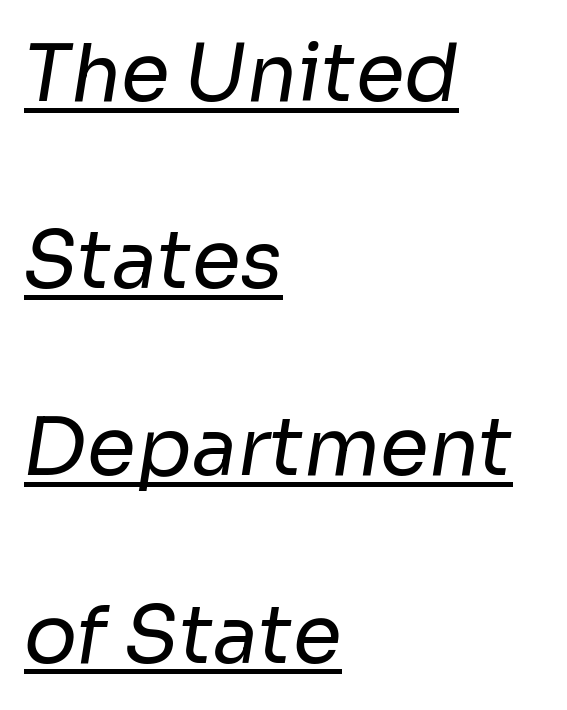
{"serif": "no", "bold": "no", "weight": "regular", "width": "normal", "stroke_contrast": "low", "x_height": "medium", "monospaced": "no", "underline": "yes", "align": "left", "line_spacing": "loose", "line_spacing_ratio": 2.37, "letter_spacing": "normal", "letter_spacing_em": 0.0, "glyph_px": 79}
